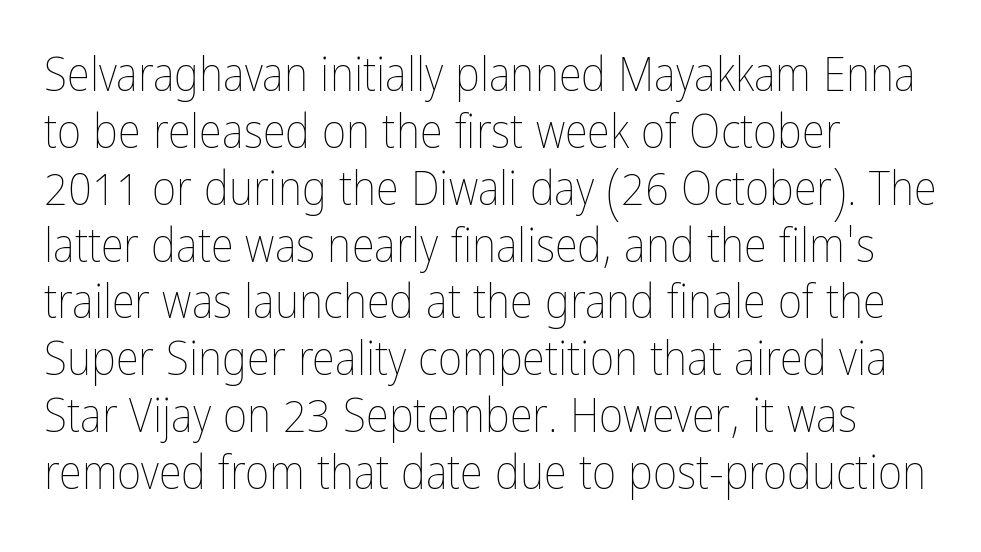
{"italic": "no", "bold": "no", "weight": "thin", "width": "condensed", "stroke_contrast": "low", "x_height": "medium", "monospaced": "no", "underline": "no", "align": "left", "line_spacing_ratio": 1.21, "letter_spacing": "normal", "letter_spacing_em": 0.0, "glyph_px": 47}
